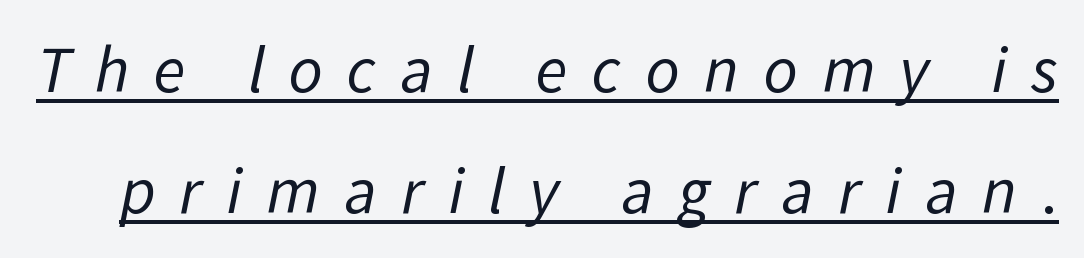
{"serif": "no", "bold": "no", "weight": "regular", "width": "normal", "stroke_contrast": "low", "x_height": "medium", "monospaced": "no", "underline": "yes", "line_spacing_ratio": 1.8, "letter_spacing": "wide", "letter_spacing_em": 0.36, "glyph_px": 67}
